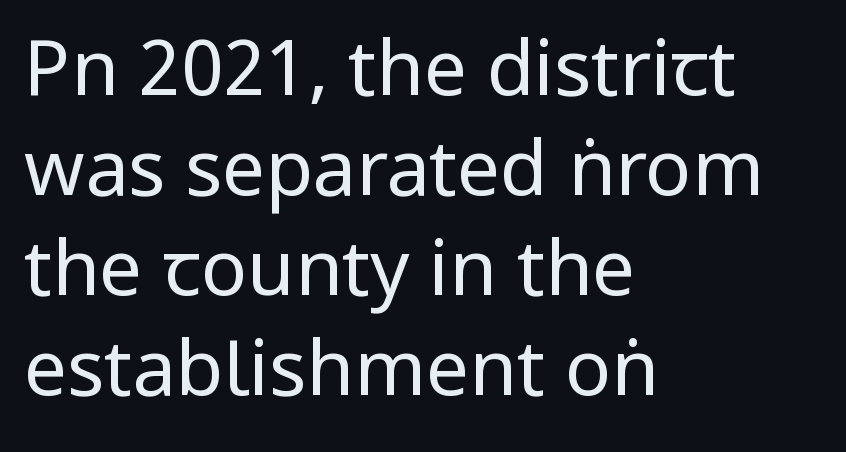
Q: Is the text bold? A: No.
Q: Is the text italic (slanted)? A: No, it is upright.
Q: Is the typeface a serif or a sans-serif typeface? A: Sans-serif.
Q: Is the text underlined? A: No.
Q: How is the paragraph aligned? A: Left-aligned.
Q: Is the spacing between letters normal or unusually wide? A: Normal.
Q: Is the spacing between lines tight, normal or loose? A: Normal.
Q: Width (condensed, normal, or wide)? A: Condensed.
Q: Stroke contrast? A: Low.
Q: x-height? A: Large.
Q: Monospaced? A: No.
